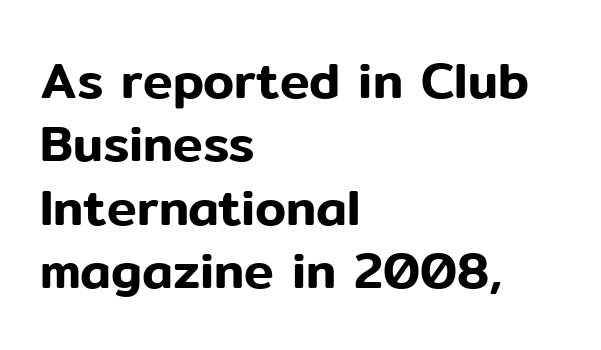
{"serif": "no", "italic": "no", "width": "normal", "stroke_contrast": "low", "x_height": "medium", "monospaced": "no", "underline": "no", "align": "left", "line_spacing": "normal", "line_spacing_ratio": 1.27, "letter_spacing": "normal", "letter_spacing_em": 0.0, "glyph_px": 50}
